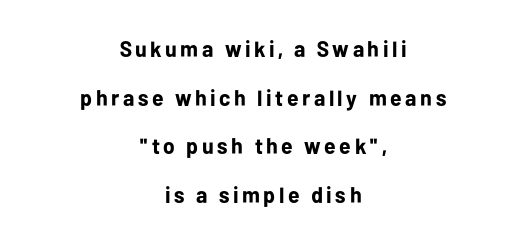
The image shows 22 px bold type, upright; set centered, loose line spacing (2.21x), not underlined.
